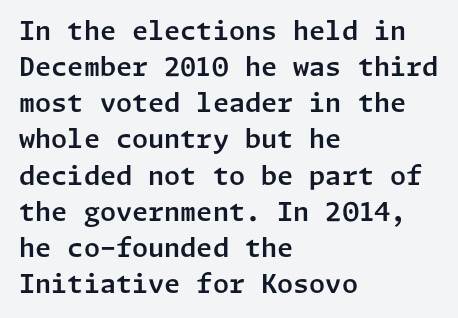
{"italic": "no", "underline": "no", "align": "left", "line_spacing": "normal", "line_spacing_ratio": 1.39, "letter_spacing": "normal", "letter_spacing_em": 0.0, "glyph_px": 26}
